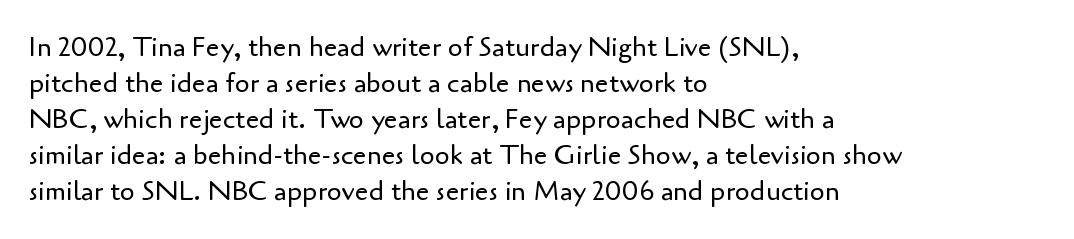
{"italic": "no", "bold": "no", "underline": "no", "align": "left", "line_spacing": "normal", "line_spacing_ratio": 1.33, "letter_spacing": "normal", "letter_spacing_em": 0.0, "glyph_px": 27}
